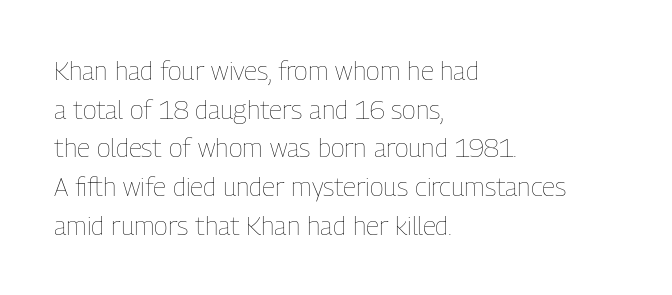
Q: Is the text bold? A: No.
Q: Is the text italic (slanted)? A: No, it is upright.
Q: Is the text underlined? A: No.
Q: How is the paragraph aligned? A: Left-aligned.
Q: Is the spacing between letters normal or unusually wide? A: Normal.
Q: Is the spacing between lines tight, normal or loose? A: Normal.
